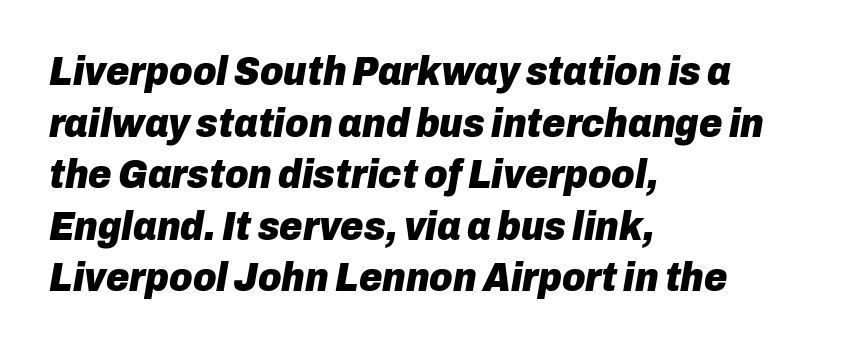
Q: Is the text bold? A: Yes.
Q: Is the text italic (slanted)? A: Yes, it leans right by about 10 degrees.
Q: Is the text underlined? A: No.
Q: How is the paragraph aligned? A: Left-aligned.
Q: Is the spacing between letters normal or unusually wide? A: Normal.
Q: Is the spacing between lines tight, normal or loose? A: Normal.
Q: Width (condensed, normal, or wide)? A: Normal.
Q: Stroke contrast? A: Low.
Q: x-height? A: Medium.
Q: Monospaced? A: No.
